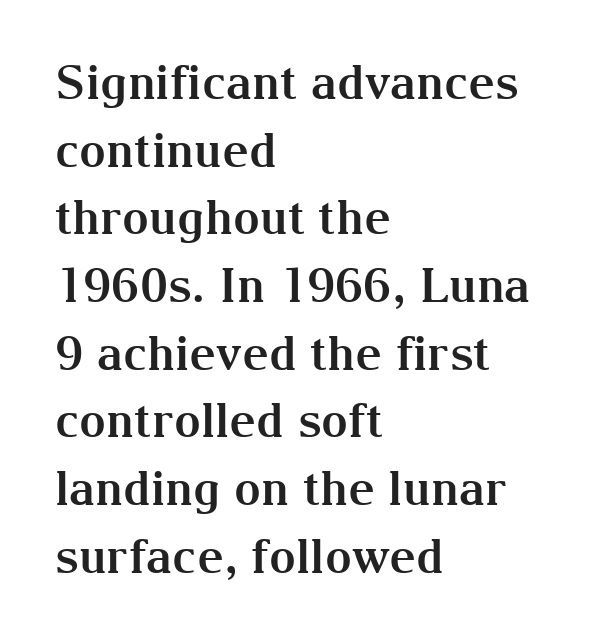
Q: Is the text bold? A: Yes.
Q: Is the text italic (slanted)? A: No, it is upright.
Q: Is the typeface a serif or a sans-serif typeface? A: Serif.
Q: Is the text underlined? A: No.
Q: How is the paragraph aligned? A: Left-aligned.
Q: Is the spacing between letters normal or unusually wide? A: Normal.
Q: Is the spacing between lines tight, normal or loose? A: Normal.
Q: Width (condensed, normal, or wide)? A: Normal.
Q: Stroke contrast? A: Medium.
Q: x-height? A: Medium.
Q: Monospaced? A: No.
